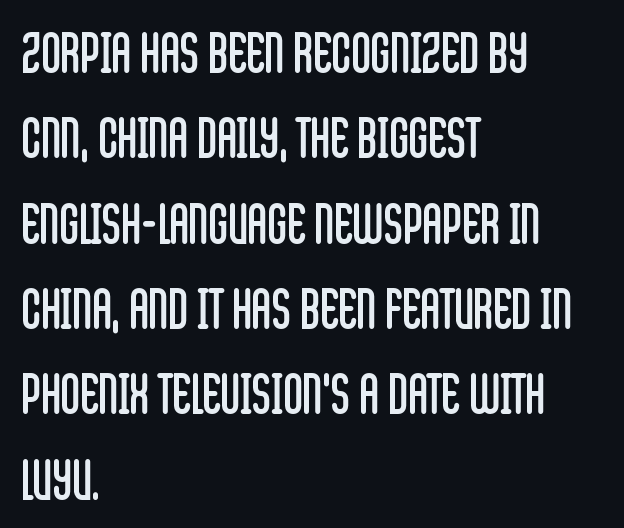
{"serif": "no", "italic": "no", "bold": "no", "weight": "regular", "width": "condensed", "stroke_contrast": "low", "x_height": "large", "monospaced": "no", "underline": "no", "align": "left", "line_spacing": "normal", "line_spacing_ratio": 1.58, "letter_spacing": "normal", "letter_spacing_em": 0.0, "glyph_px": 54}
